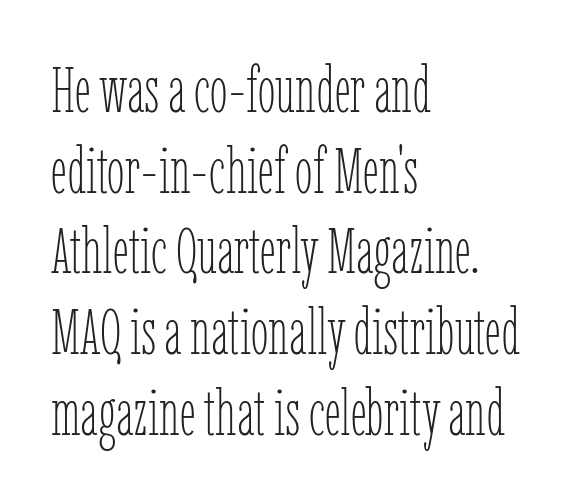
Q: Is the text bold? A: No.
Q: Is the text italic (slanted)? A: No, it is upright.
Q: Is the text underlined? A: No.
Q: How is the paragraph aligned? A: Left-aligned.
Q: Is the spacing between letters normal or unusually wide? A: Normal.
Q: Is the spacing between lines tight, normal or loose? A: Normal.
Q: Width (condensed, normal, or wide)? A: Condensed.
Q: Stroke contrast? A: Low.
Q: x-height? A: Medium.
Q: Monospaced? A: No.
